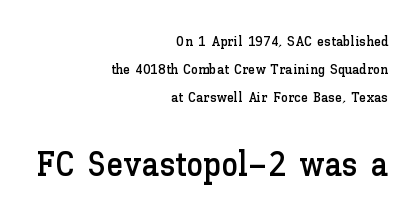
{"italic": "no", "width": "normal", "stroke_contrast": "low", "x_height": "medium", "monospaced": "no", "underline": "no", "align": "right", "line_spacing": "loose", "line_spacing_ratio": 2.0, "letter_spacing": "normal", "letter_spacing_em": 0.0, "larger_block": "second", "size_ratio": 2.43, "glyph_px": 34}
